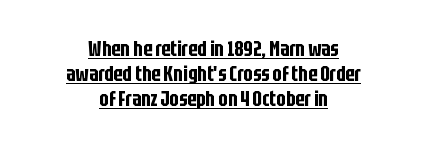
Q: Is the text italic (slanted)? A: No, it is upright.
Q: Is the text underlined? A: Yes.
Q: How is the paragraph aligned? A: Centered.
Q: Is the spacing between letters normal or unusually wide? A: Normal.
Q: Is the spacing between lines tight, normal or loose? A: Tight.
